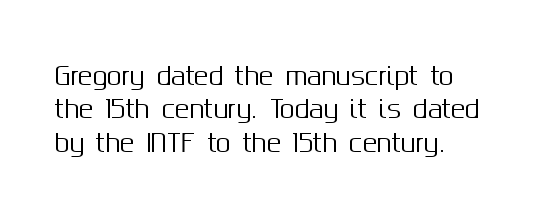
Q: Is the text italic (slanted)? A: No, it is upright.
Q: Is the text underlined? A: No.
Q: How is the paragraph aligned? A: Left-aligned.
Q: Is the spacing between letters normal or unusually wide? A: Normal.
Q: Is the spacing between lines tight, normal or loose? A: Normal.
